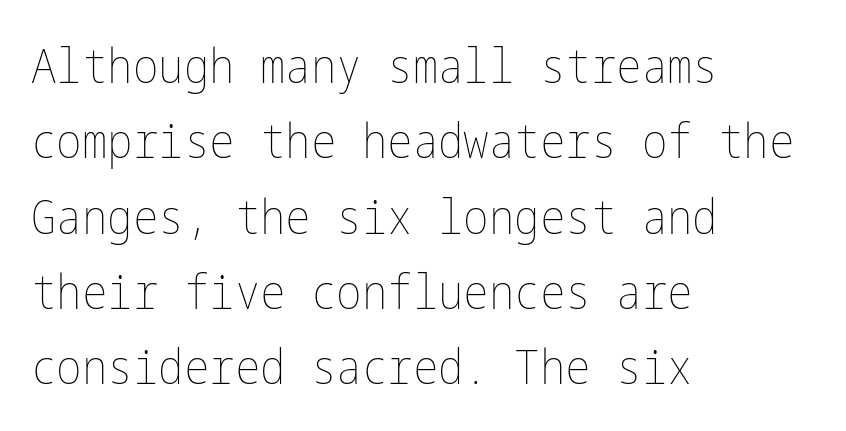
The image shows 48 px thin, condensed type, upright; set left-aligned, normal line spacing (1.57x), normal letter spacing, not underlined; low stroke contrast and a medium x-height.
